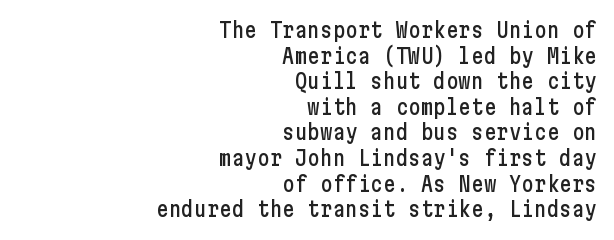
The image shows 21 px text type, upright; set right-aligned, line spacing 1.22x, normal letter spacing, not underlined.
